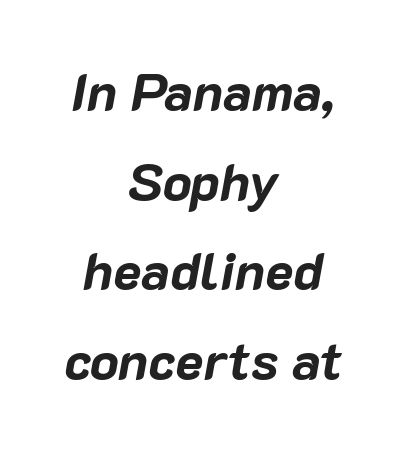
The image shows 53 px bold type, italic (leaning right); set centered, normal line spacing (1.69x), normal letter spacing, not underlined; low stroke contrast and a medium x-height.
